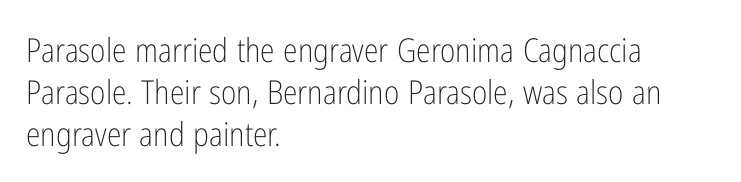
The typeface has the unassuming heft of standard copy or less. The zone under the glyphs is completely vacant. This is sans-serif lettering, the kind often seen on screens and signage. Nobody touched the tracking dial on this one. Character widths vary here, with narrow letters taking less room than wide ones.
